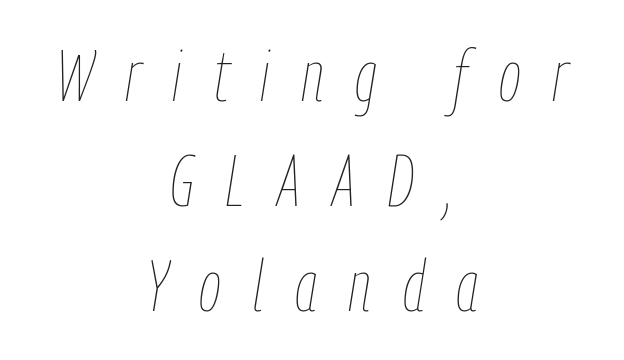
The image shows 72 px thin, condensed type, italic (leaning right); set centered, normal line spacing (1.46x), unusually wide letter spacing (+0.44 em), not underlined; low stroke contrast and a medium x-height.
